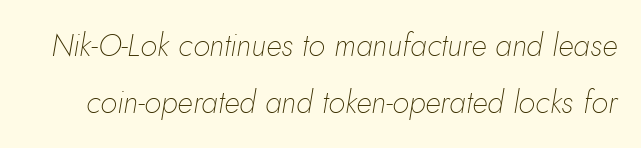
{"italic": "yes", "lean": "right", "slant_degrees": 10, "bold": "no", "weight": "thin", "width": "normal", "stroke_contrast": "low", "x_height": "small", "monospaced": "no", "underline": "no", "line_spacing_ratio": 1.83, "letter_spacing": "normal", "letter_spacing_em": 0.0, "glyph_px": 31}
